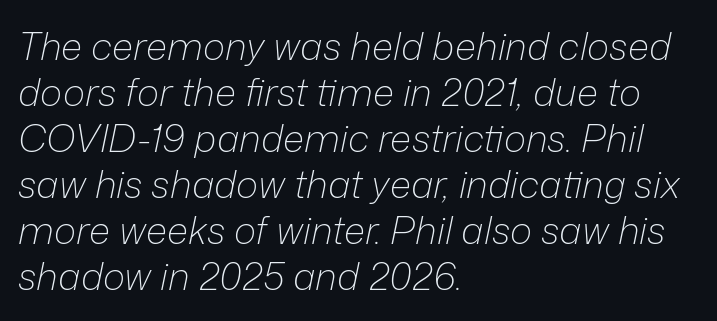
The image shows 38 px light type, italic (leaning right); set left-aligned, line spacing 1.21x, normal letter spacing, not underlined; low stroke contrast and a medium x-height.
